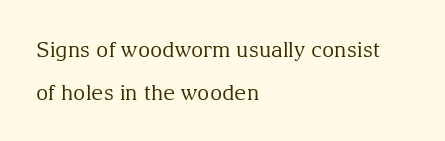
Q: Is the text bold? A: No.
Q: Is the text italic (slanted)? A: No, it is upright.
Q: Is the text underlined? A: No.
Q: How is the paragraph aligned? A: Left-aligned.
Q: Is the spacing between letters normal or unusually wide? A: Normal.
Q: Is the spacing between lines tight, normal or loose? A: Loose.
